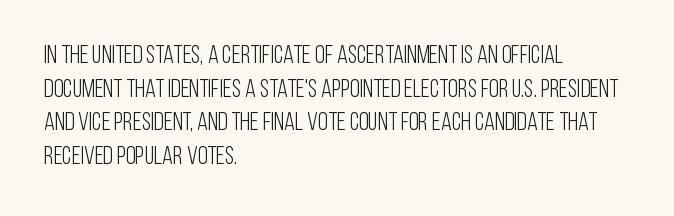
Q: Is the text bold? A: No.
Q: Is the text italic (slanted)? A: No, it is upright.
Q: Is the text underlined? A: No.
Q: How is the paragraph aligned? A: Left-aligned.
Q: Is the spacing between letters normal or unusually wide? A: Normal.
Q: Is the spacing between lines tight, normal or loose? A: Normal.
